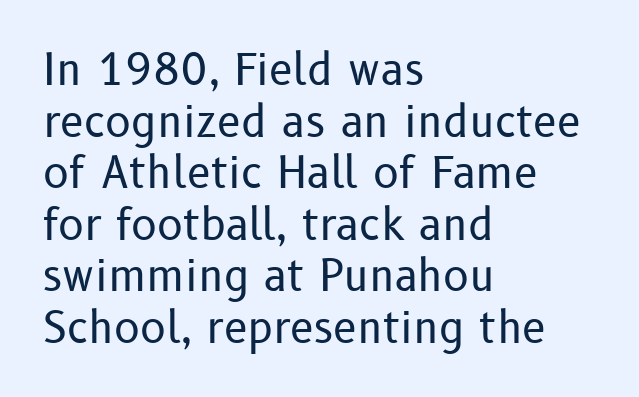
Q: Is the text bold? A: No.
Q: Is the text italic (slanted)? A: No, it is upright.
Q: Is the typeface a serif or a sans-serif typeface? A: Sans-serif.
Q: Is the text underlined? A: No.
Q: How is the paragraph aligned? A: Left-aligned.
Q: Is the spacing between letters normal or unusually wide? A: Normal.
Q: Width (condensed, normal, or wide)? A: Normal.
Q: Stroke contrast? A: Low.
Q: x-height? A: Medium.
Q: Monospaced? A: No.
